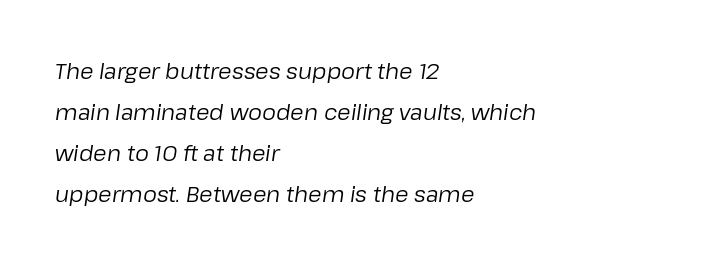
The image shows 22 px text type, italic (leaning right); set left-aligned, line spacing 1.86x, normal letter spacing, not underlined.
